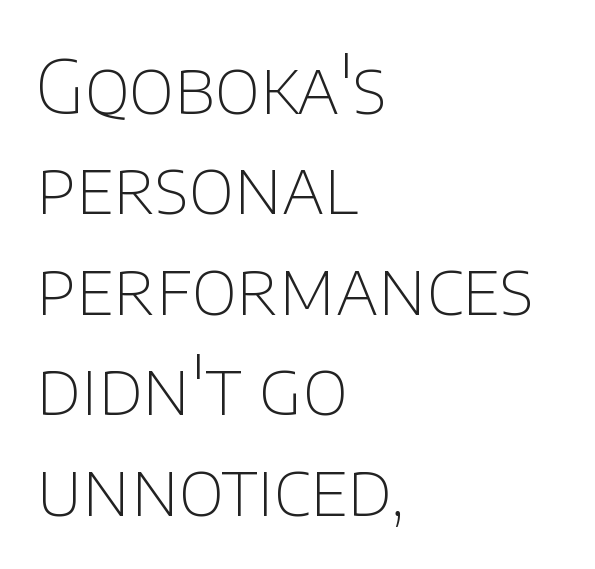
Q: Is the text bold? A: No.
Q: Is the text italic (slanted)? A: No, it is upright.
Q: Is the typeface a serif or a sans-serif typeface? A: Sans-serif.
Q: Is the text underlined? A: No.
Q: How is the paragraph aligned? A: Left-aligned.
Q: Is the spacing between letters normal or unusually wide? A: Normal.
Q: Is the spacing between lines tight, normal or loose? A: Normal.
Q: Width (condensed, normal, or wide)? A: Normal.
Q: Stroke contrast? A: Low.
Q: x-height? A: Large.
Q: Monospaced? A: No.
